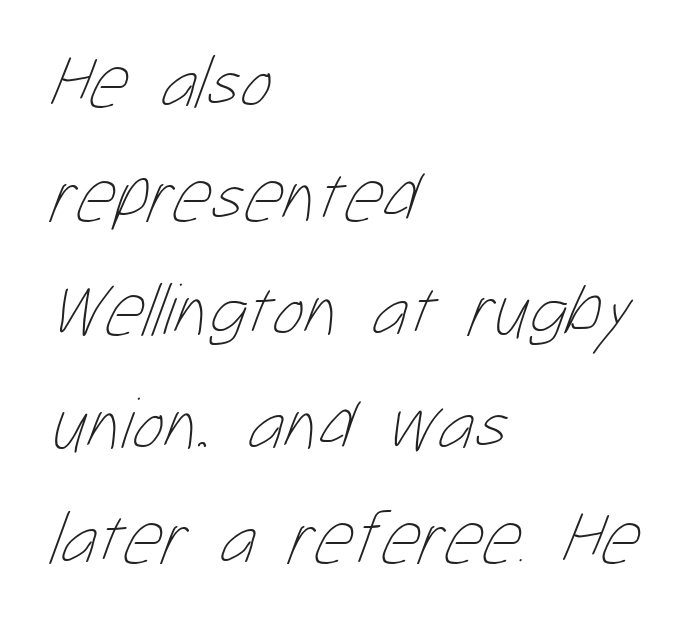
Here the designer chose a conventional face with non-uniform glyph widths. Where is the straight margin? On the left. No word sits above an underline. Does extra space separate the letters? No, they use regular spacing. The weight tops out at a normal text grade.
